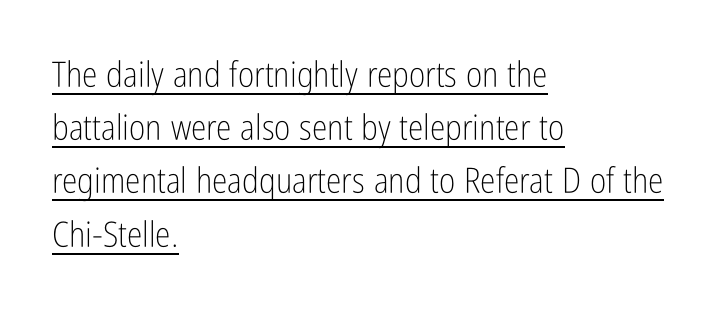
Q: Is the text bold? A: No.
Q: Is the text italic (slanted)? A: No, it is upright.
Q: Is the typeface a serif or a sans-serif typeface? A: Sans-serif.
Q: Is the text underlined? A: Yes.
Q: How is the paragraph aligned? A: Left-aligned.
Q: Is the spacing between letters normal or unusually wide? A: Normal.
Q: Is the spacing between lines tight, normal or loose? A: Normal.
Q: Width (condensed, normal, or wide)? A: Condensed.
Q: Stroke contrast? A: Low.
Q: x-height? A: Medium.
Q: Monospaced? A: No.
